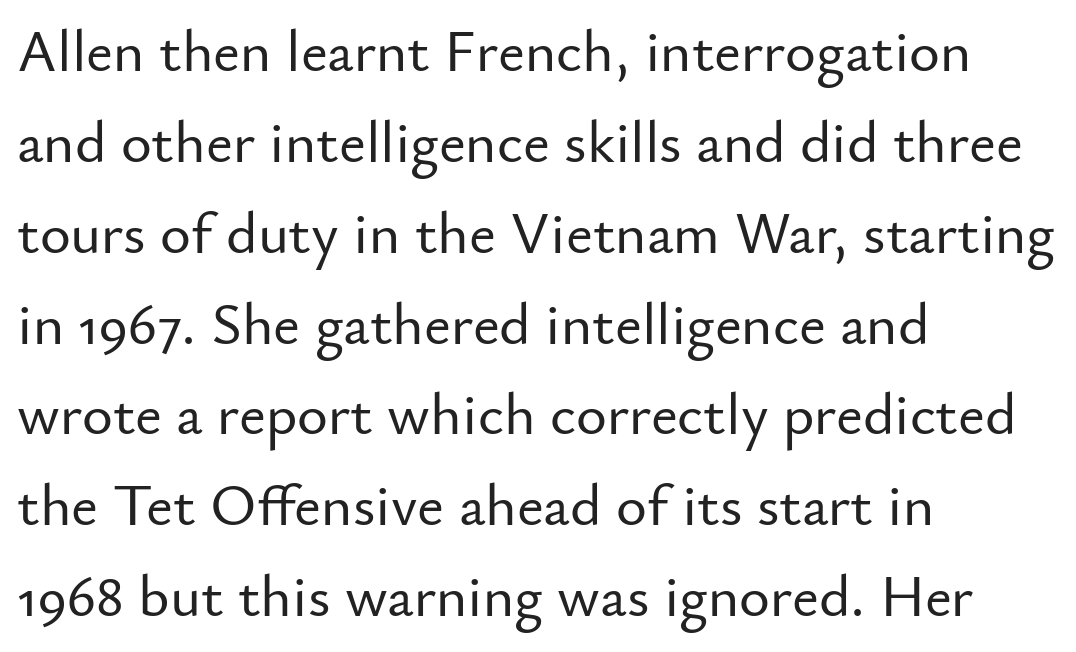
Q: Is the text italic (slanted)? A: No, it is upright.
Q: Is the typeface a serif or a sans-serif typeface? A: Sans-serif.
Q: Is the text underlined? A: No.
Q: How is the paragraph aligned? A: Left-aligned.
Q: Is the spacing between letters normal or unusually wide? A: Normal.
Q: Is the spacing between lines tight, normal or loose? A: Normal.
Q: Width (condensed, normal, or wide)? A: Normal.
Q: Stroke contrast? A: Low.
Q: x-height? A: Small.
Q: Monospaced? A: No.
